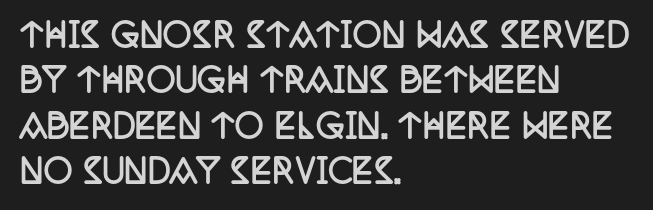
{"serif": "yes", "italic": "no", "bold": "yes", "weight": "semibold", "width": "condensed", "stroke_contrast": "low", "x_height": "large", "monospaced": "no", "underline": "no", "align": "left", "line_spacing": "normal", "line_spacing_ratio": 1.42, "letter_spacing": "normal", "letter_spacing_em": 0.0, "glyph_px": 32}
